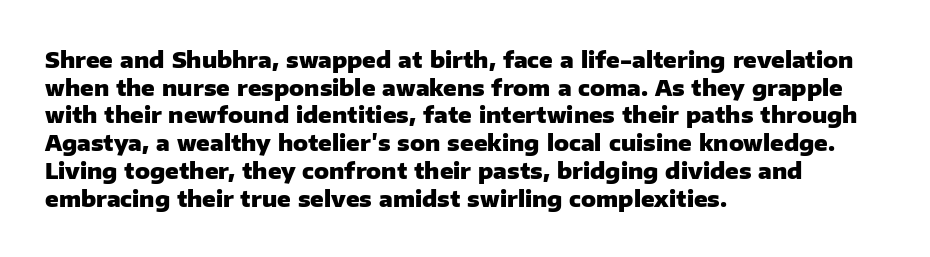
These words are printed bold, with thick strokes throughout. The string is rendered with underlining switched off. What's the leading like? Ordinary, nothing unusual. Tracking value appears to be zero — textbook default spacing. This rendering uses left alignment, leaving the right contour irregular. Every stem runs plumb, perpendicular to the baseline.
